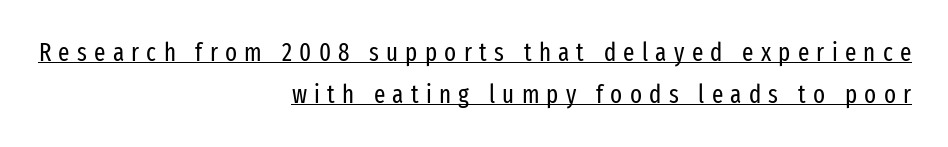
The horizontal fit of the characters is loose and conspicuously gappy. A rule runs beneath these lines of type. Weight class: somewhere from thin through regular. Reading down the block, your eye finds every line finishing at a fixed right position. Quick note: interline space is typical. Ordinary non-slanted type is in use.
